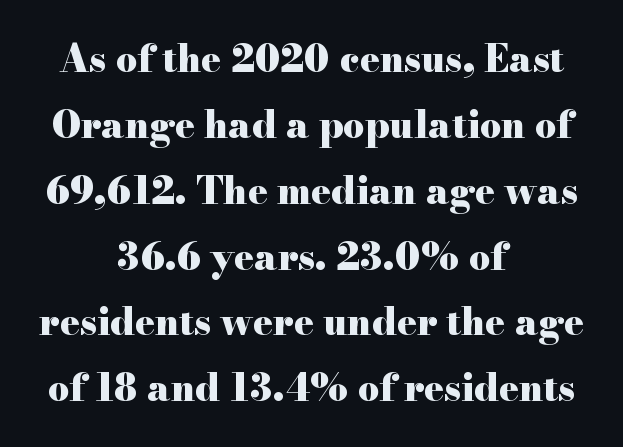
Every row of glyphs is offset so its center matches the block's center. Note: serifs present on the glyphs. Glance below the letters and you will spot only blank space. It's the straight-up-and-down kind of type.
